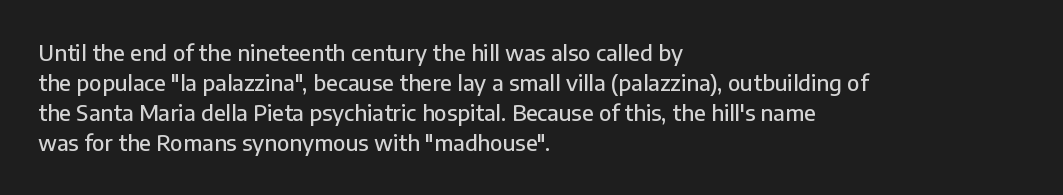
The lettering stays uniformly vertical, giving the passage a roman look. The text block is weighted toward the left margin, trailing off unevenly rightward. A typesetter would call this zero additional tracking. Evenly set lines give the paragraph a standard silhouette.
